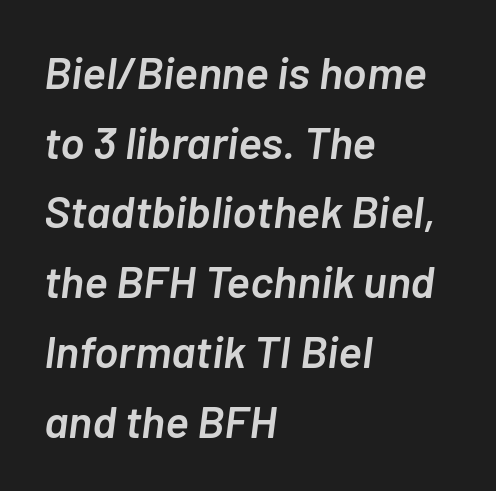
The image shows 45 px semibold type, italic (leaning right); set left-aligned, normal line spacing (1.55x), normal letter spacing, not underlined; low stroke contrast and a medium x-height.
